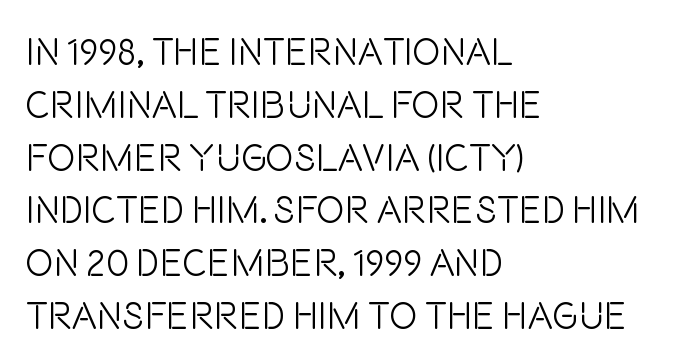
{"serif": "no", "italic": "no", "bold": "no", "weight": "light", "width": "condensed", "stroke_contrast": "low", "x_height": "large", "monospaced": "no", "underline": "no", "align": "left", "line_spacing": "normal", "line_spacing_ratio": 1.39, "letter_spacing": "normal", "letter_spacing_em": 0.0, "glyph_px": 38}
